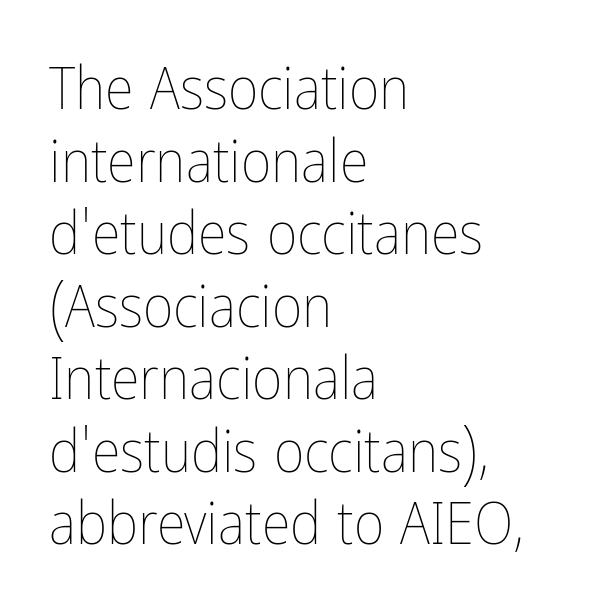
Unbolded letterforms with no extra heft. Descender tails drop into unmarked territory. Line starts are locked; line ends wander. Observe the ordinary spacing: letters are neighbours, not strangers. Characters remain perfectly vertical along every line. The rendering uses natural spacing where letterforms have individual widths.
